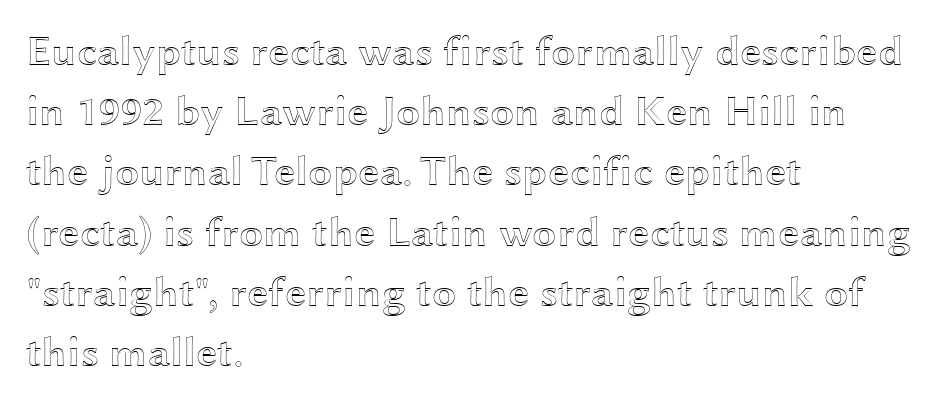
Q: Is the text italic (slanted)? A: No, it is upright.
Q: Is the text underlined? A: No.
Q: How is the paragraph aligned? A: Left-aligned.
Q: Is the spacing between letters normal or unusually wide? A: Normal.
Q: Is the spacing between lines tight, normal or loose? A: Normal.
Q: Width (condensed, normal, or wide)? A: Wide.
Q: x-height? A: Medium.
Q: Monospaced? A: No.
